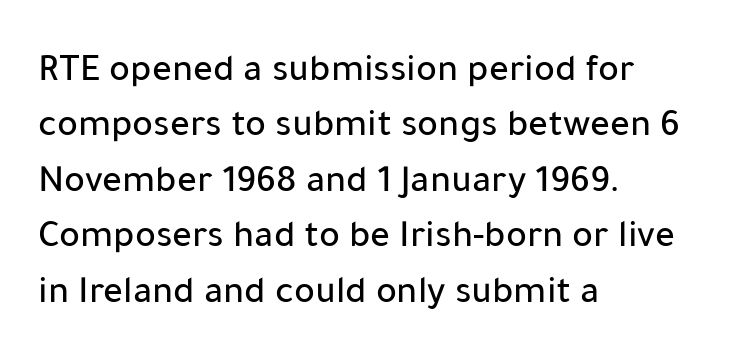
{"serif": "no", "italic": "no", "width": "normal", "stroke_contrast": "low", "x_height": "medium", "monospaced": "no", "underline": "no", "align": "left", "line_spacing": "normal", "line_spacing_ratio": 1.42, "letter_spacing": "normal", "letter_spacing_em": 0.0, "glyph_px": 39}
